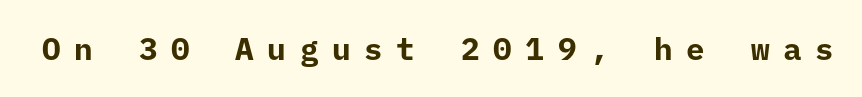
Q: Is the text bold? A: Yes.
Q: Is the text italic (slanted)? A: No, it is upright.
Q: Is the typeface a serif or a sans-serif typeface? A: Sans-serif.
Q: Is the text underlined? A: No.
Q: Is the spacing between letters normal or unusually wide? A: Unusually wide.
Q: Width (condensed, normal, or wide)? A: Normal.
Q: Stroke contrast? A: Low.
Q: x-height? A: Medium.
Q: Monospaced? A: Yes.
